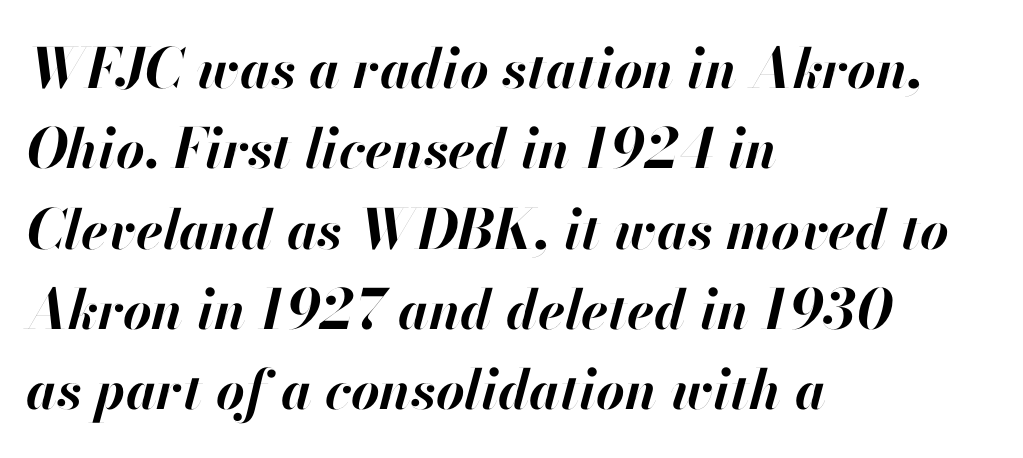
Tracking value appears to be zero — textbook default spacing. Underlining? Definitely not there. On the weight axis this lands at bold, roughly 700. The text block is weighted toward the left margin, trailing off unevenly rightward. The lines sit at an ordinary, default distance from one another. Think of a printed novel: that variable character pitch is what you see here.
